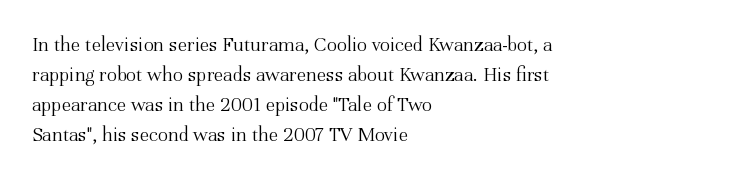
Q: Is the text bold? A: No.
Q: Is the text italic (slanted)? A: No, it is upright.
Q: Is the text underlined? A: No.
Q: How is the paragraph aligned? A: Left-aligned.
Q: Is the spacing between letters normal or unusually wide? A: Normal.
Q: Is the spacing between lines tight, normal or loose? A: Normal.
